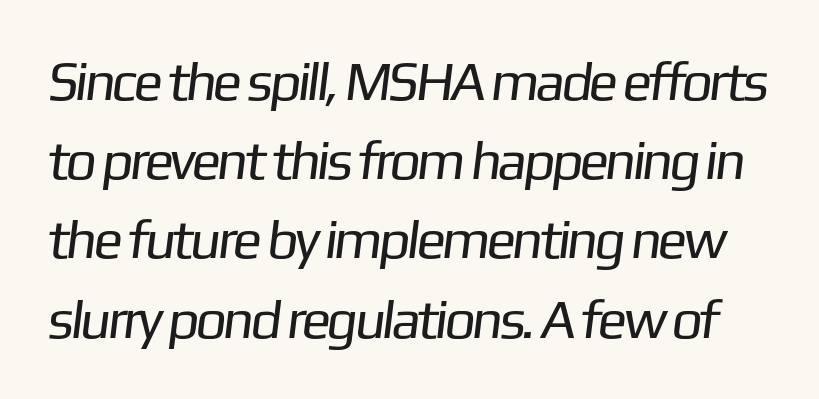
Q: Is the text bold? A: No.
Q: Is the typeface a serif or a sans-serif typeface? A: Sans-serif.
Q: Is the text underlined? A: No.
Q: Is the spacing between letters normal or unusually wide? A: Normal.
Q: Is the spacing between lines tight, normal or loose? A: Normal.
Q: Width (condensed, normal, or wide)? A: Normal.
Q: Stroke contrast? A: Low.
Q: x-height? A: Medium.
Q: Monospaced? A: No.
